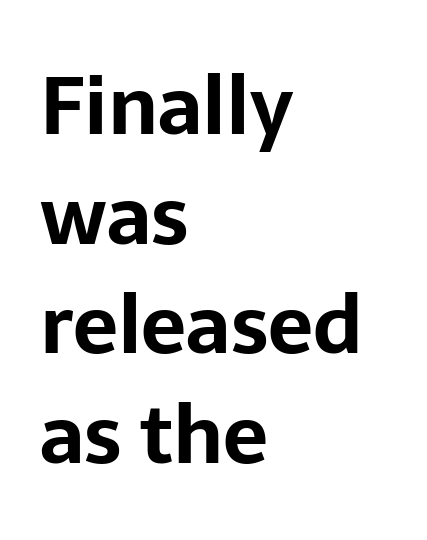
Rendered with straight, roman letterforms. Strokes here are thick enough to call this a true bold. Character widths vary here, with narrow letters taking less room than wide ones. The passage shown has conventional tracking throughout.
